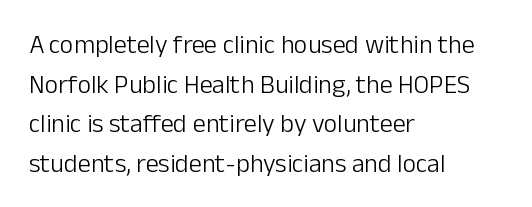
The block of text has a typical density, with ordinary space between rows. The line texture is even and compact thanks to regular tracking. Nothing heavy about these letters — not bold at all. Which margin do the lines hug? The left one — the right edge is uneven.
